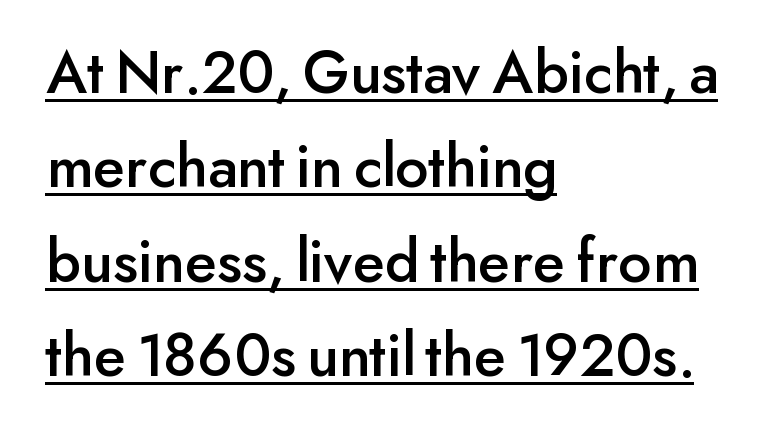
The image shows 63 px sans-serif type, upright; set left-aligned, normal line spacing (1.5x), normal letter spacing, underlined; low stroke contrast and a small x-height.
